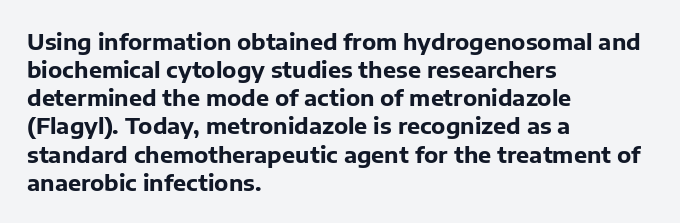
{"italic": "no", "bold": "yes", "underline": "no", "align": "left", "line_spacing": "normal", "line_spacing_ratio": 1.28, "letter_spacing": "normal", "letter_spacing_em": 0.0, "glyph_px": 22}
